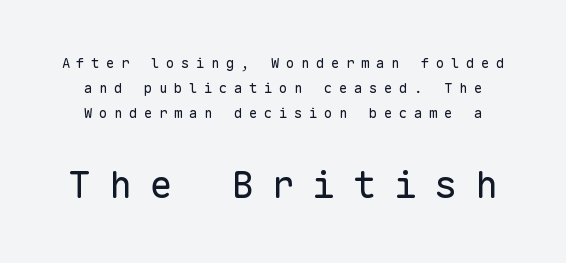
Q: Is the text bold? A: No.
Q: Is the text italic (slanted)? A: No, it is upright.
Q: Is the typeface a serif or a sans-serif typeface? A: Sans-serif.
Q: Is the text underlined? A: No.
Q: Is the spacing between letters normal or unusually wide? A: Unusually wide.
Q: Which block of text is set in a larger size, the first (top) or the second (bottom)? A: The second (bottom) one.
Q: Width (condensed, normal, or wide)? A: Normal.
Q: Stroke contrast? A: Low.
Q: x-height? A: Medium.
Q: Monospaced? A: Yes.
